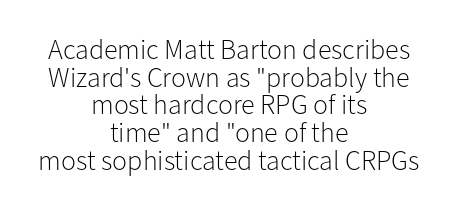
The image shows 28 px light sans-serif type, upright; set centered, tight line spacing (0.99x), normal letter spacing, not underlined; low stroke contrast and a medium x-height.
